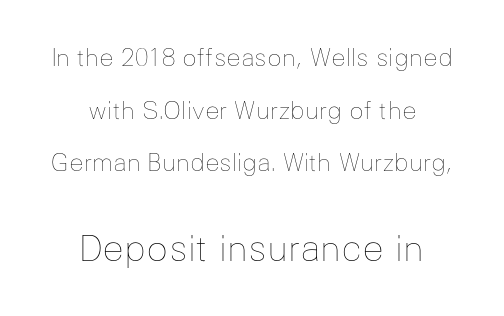
The image shows 36 px thin type, upright; set centered, loose line spacing (2.19x), normal letter spacing, not underlined; the second (bottom) block is 1.5x larger; low stroke contrast and a medium x-height.
